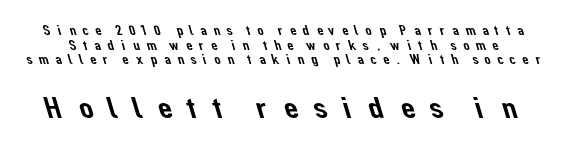
The image shows 32 px sans-serif type; set tight line spacing (1.04x), unusually wide letter spacing (+0.36 em), not underlined; the second (bottom) block is 2.29x larger; low stroke contrast and a medium x-height.
